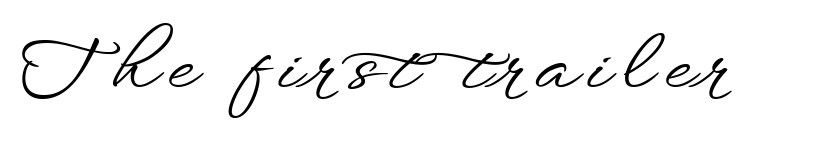
A typesetter would call this proportional, since set widths differ per character. Serifs: no, the terminals of the letterforms are clean. The gap between lines stays unmarked.
